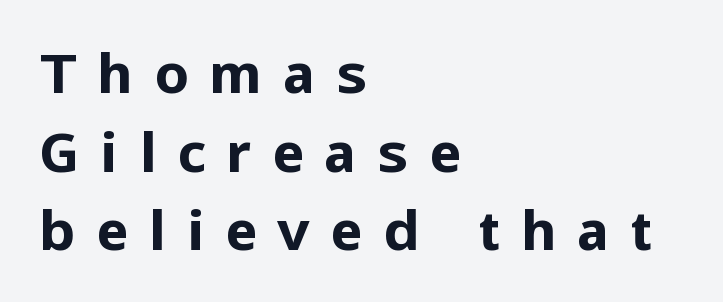
{"serif": "no", "italic": "no", "bold": "yes", "weight": "bold", "width": "normal", "stroke_contrast": "low", "x_height": "medium", "monospaced": "no", "underline": "no", "align": "left", "line_spacing": "normal", "line_spacing_ratio": 1.43, "letter_spacing": "wide", "letter_spacing_em": 0.37, "glyph_px": 55}
